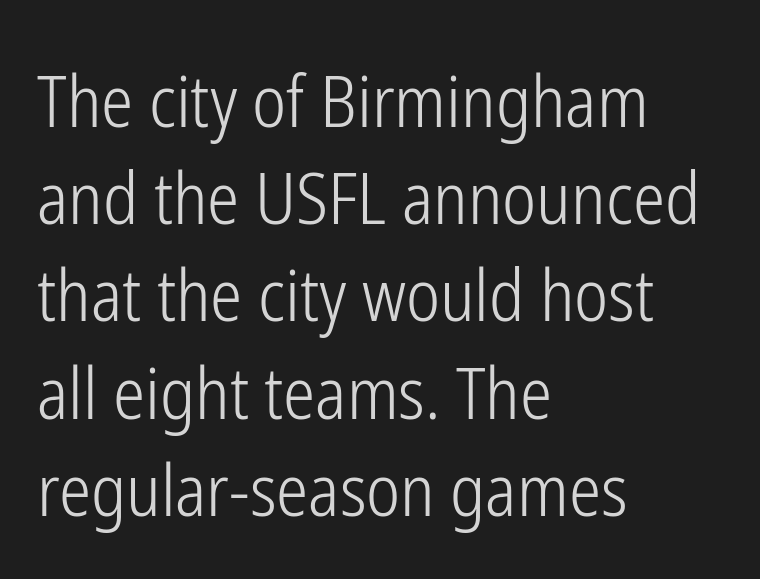
The image shows 72 px light, condensed sans-serif type, upright; set left-aligned, normal line spacing (1.35x), normal letter spacing, not underlined; low stroke contrast and a medium x-height.
